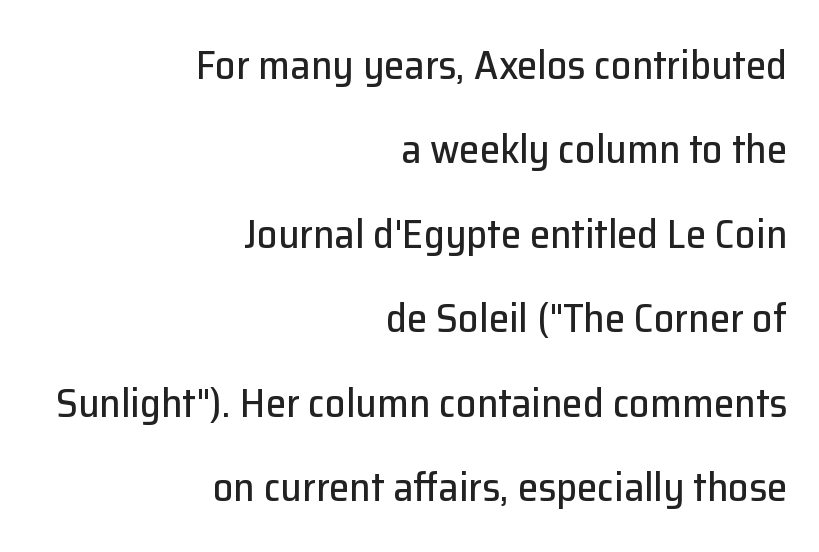
The lettering holds an erect, upright posture throughout. Tracking value appears to be zero — textbook default spacing. These lines are rendered in a variable-pitch font. Unlike a traditional serif, this face leaves its strokes unadorned. Letters rest on an invisible, unmarked baseline.
